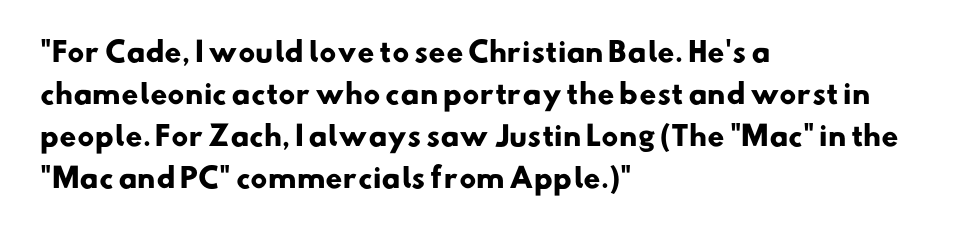
The image shows 27 px bold type; set left-aligned, normal line spacing (1.55x), normal letter spacing, not underlined.
